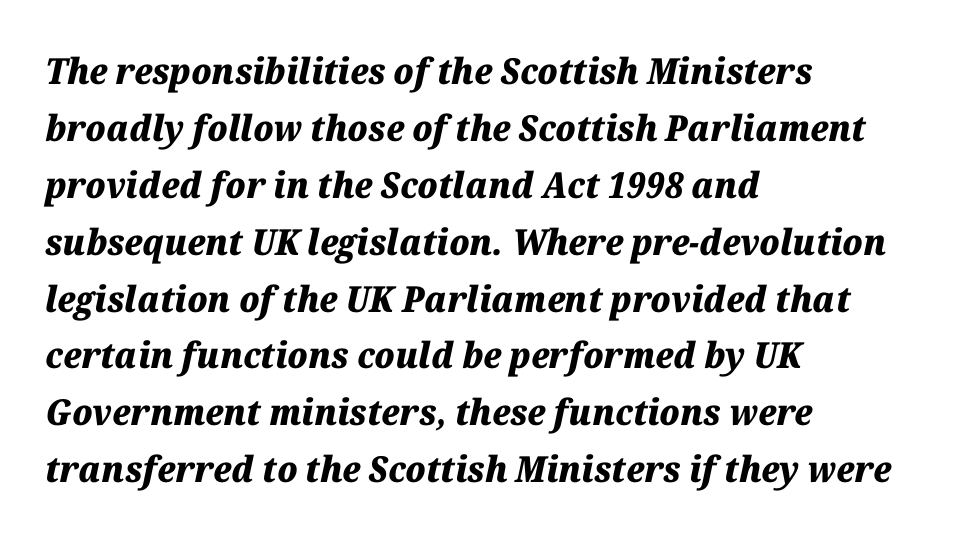
The image shows 36 px heavy type, italic (leaning right); set left-aligned, normal line spacing (1.58x), normal letter spacing, not underlined; medium stroke contrast and a medium x-height.
